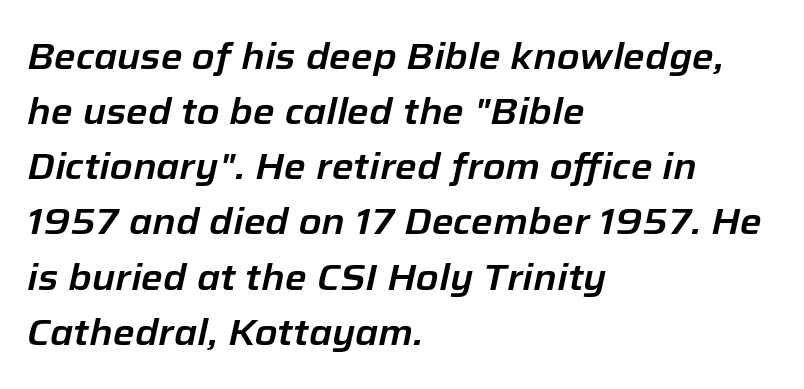
Q: Is the text italic (slanted)? A: Yes, it leans right by about 12 degrees.
Q: Is the text underlined? A: No.
Q: How is the paragraph aligned? A: Left-aligned.
Q: Is the spacing between letters normal or unusually wide? A: Normal.
Q: Is the spacing between lines tight, normal or loose? A: Normal.
Q: Width (condensed, normal, or wide)? A: Normal.
Q: Stroke contrast? A: Low.
Q: x-height? A: Medium.
Q: Monospaced? A: No.
